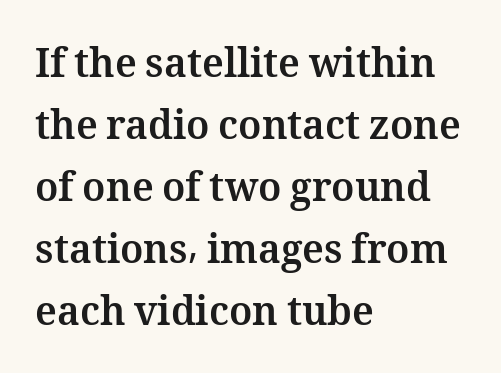
Q: Is the text bold? A: Yes.
Q: Is the text italic (slanted)? A: No, it is upright.
Q: Is the text underlined? A: No.
Q: How is the paragraph aligned? A: Left-aligned.
Q: Is the spacing between letters normal or unusually wide? A: Normal.
Q: Is the spacing between lines tight, normal or loose? A: Normal.
Q: Width (condensed, normal, or wide)? A: Normal.
Q: Stroke contrast? A: Medium.
Q: x-height? A: Medium.
Q: Monospaced? A: No.
